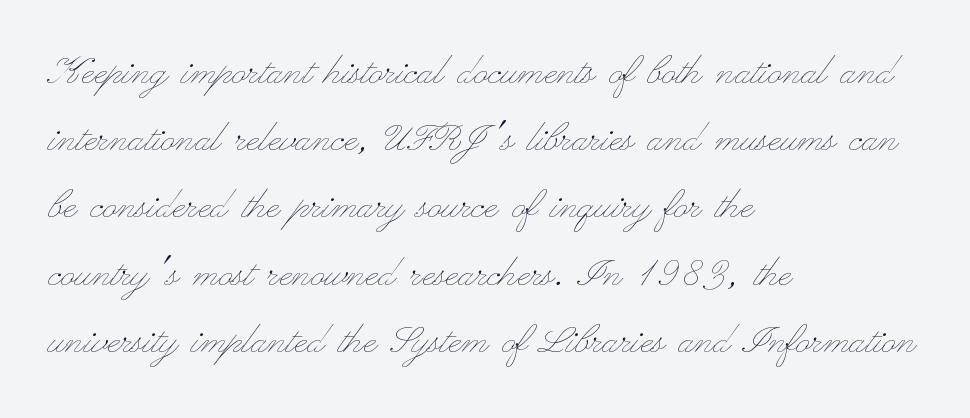
{"bold": "no", "weight": "thin", "width": "wide", "stroke_contrast": "low", "x_height": "small", "monospaced": "no", "underline": "no", "align": "left", "line_spacing": "normal", "line_spacing_ratio": 1.4, "letter_spacing": "normal", "letter_spacing_em": 0.0, "glyph_px": 48}
